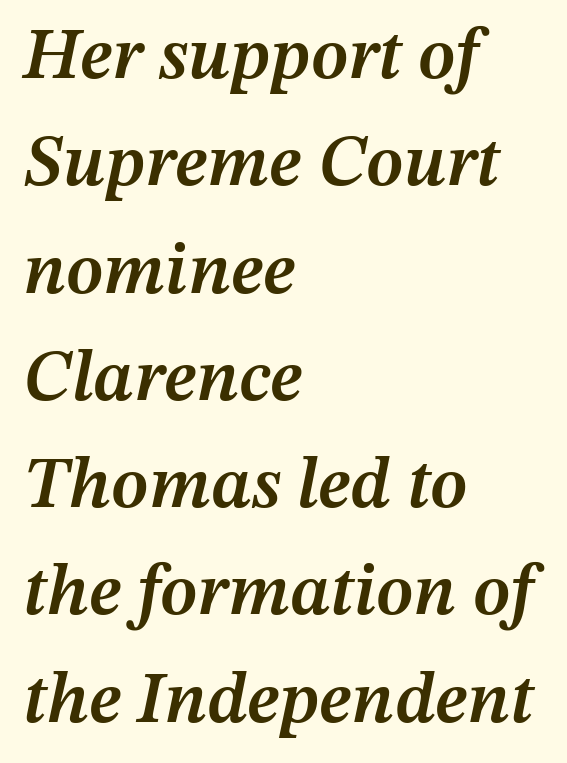
{"italic": "yes", "lean": "right", "slant_degrees": 12, "bold": "semi", "weight": "semibold", "width": "normal", "stroke_contrast": "medium", "x_height": "medium", "monospaced": "no", "underline": "no", "align": "left", "line_spacing": "normal", "line_spacing_ratio": 1.49, "letter_spacing": "normal", "letter_spacing_em": 0.0, "glyph_px": 72}
